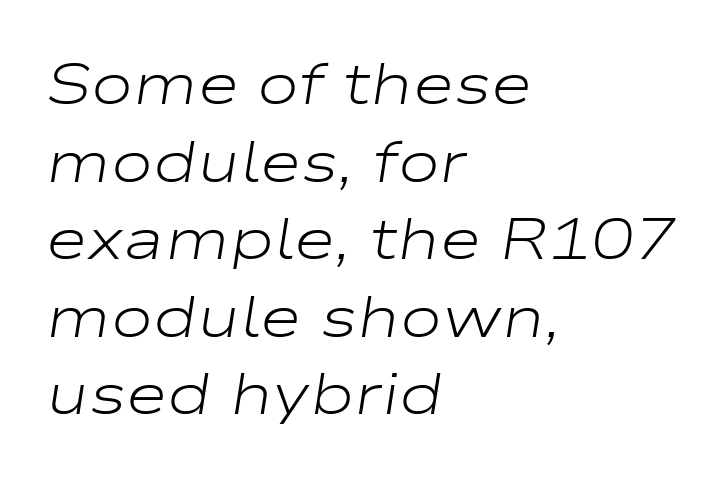
{"italic": "yes", "lean": "right", "slant_degrees": 9, "bold": "no", "weight": "light", "width": "wide", "stroke_contrast": "low", "x_height": "medium", "monospaced": "no", "underline": "no", "align": "left", "line_spacing": "normal", "line_spacing_ratio": 1.36, "letter_spacing": "normal", "letter_spacing_em": 0.0, "glyph_px": 57}
